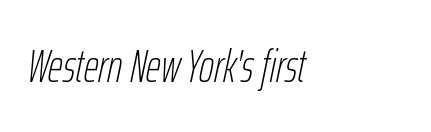
{"italic": "yes", "lean": "right", "slant_degrees": 12, "bold": "no", "weight": "thin", "width": "condensed", "stroke_contrast": "low", "x_height": "medium", "monospaced": "no", "underline": "no", "align": "left", "letter_spacing": "normal", "letter_spacing_em": 0.0, "glyph_px": 46}
